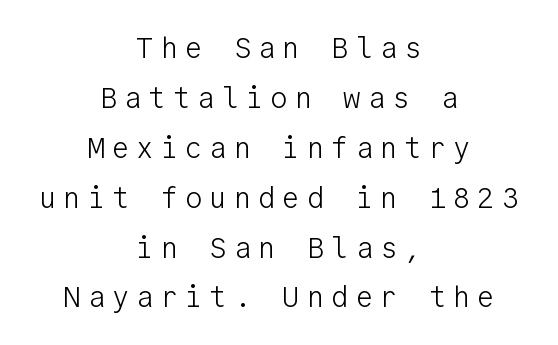
{"serif": "no", "italic": "no", "bold": "no", "weight": "light", "width": "normal", "stroke_contrast": "low", "x_height": "medium", "monospaced": "yes", "underline": "no", "align": "center", "line_spacing_ratio": 1.72, "letter_spacing": "wide", "letter_spacing_em": 0.24, "glyph_px": 29}
